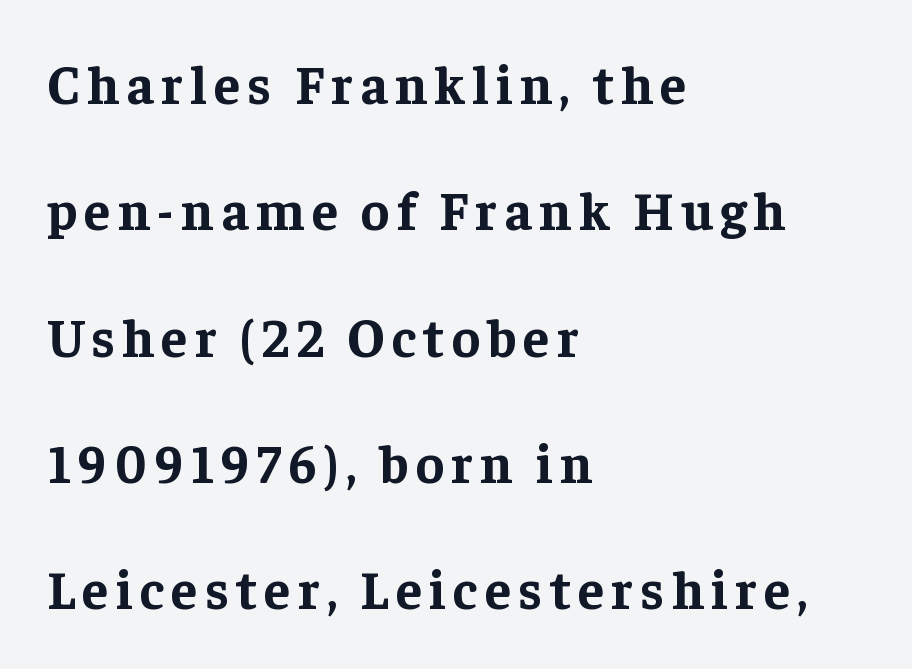
{"serif": "yes", "italic": "no", "bold": "yes", "weight": "bold", "width": "normal", "stroke_contrast": "low", "x_height": "medium", "monospaced": "no", "underline": "no", "align": "left", "line_spacing": "loose", "line_spacing_ratio": 2.34, "glyph_px": 54}
